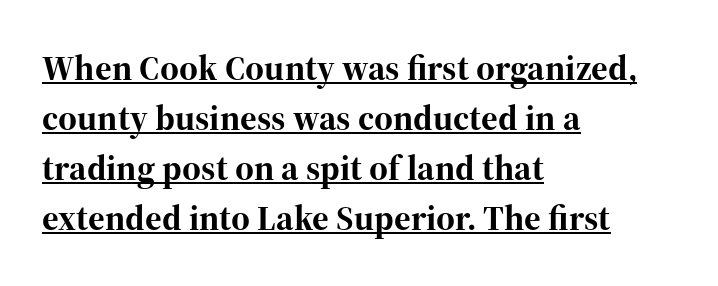
The image shows 36 px bold serif type, upright; set left-aligned, normal line spacing (1.39x), normal letter spacing, underlined; high stroke contrast and a medium x-height.
